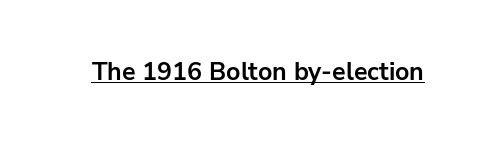
{"italic": "no", "bold": "yes", "underline": "yes", "letter_spacing": "normal", "letter_spacing_em": 0.0, "glyph_px": 25}
